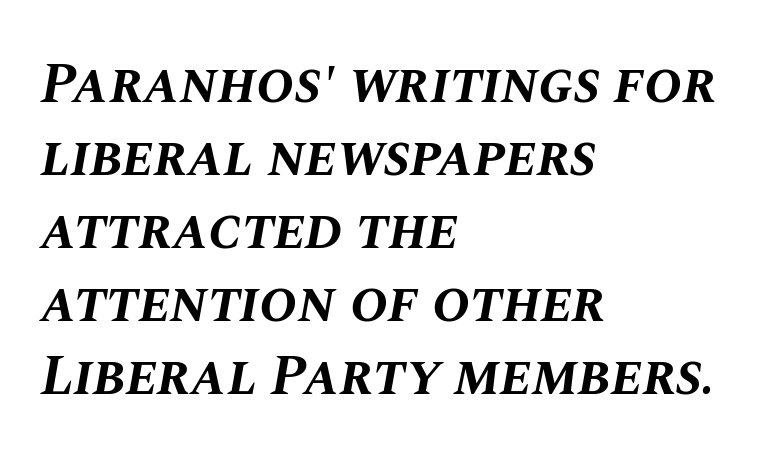
Italic? Definitely — the glyphs are oblique. This rendering uses left alignment, leaving the right contour irregular. Bold? Absolutely — the strokes are thick and heavy. The passage shown has conventional tracking throughout. Here the designer chose a conventional face with non-uniform glyph widths. Compared with typical paragraphs, the rows here are spaced about the same.
